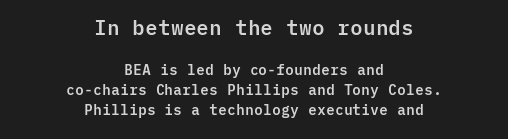
The image shows 20 px text type, upright; set centered, normal line spacing (1.44x), normal letter spacing, not underlined; the first (top) block is 1.43x larger.
